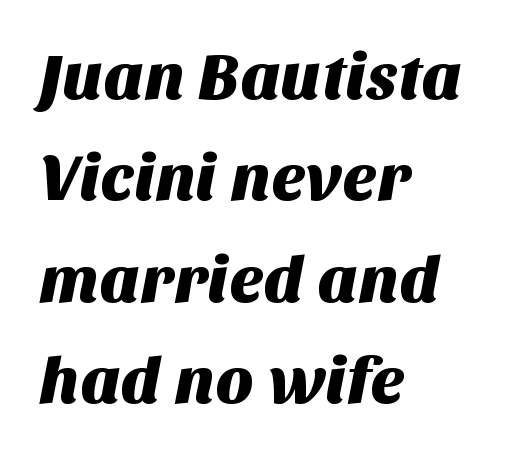
The image shows 65 px sans-serif type; set left-aligned, normal line spacing (1.56x), normal letter spacing, not underlined; medium stroke contrast and a large x-height.
